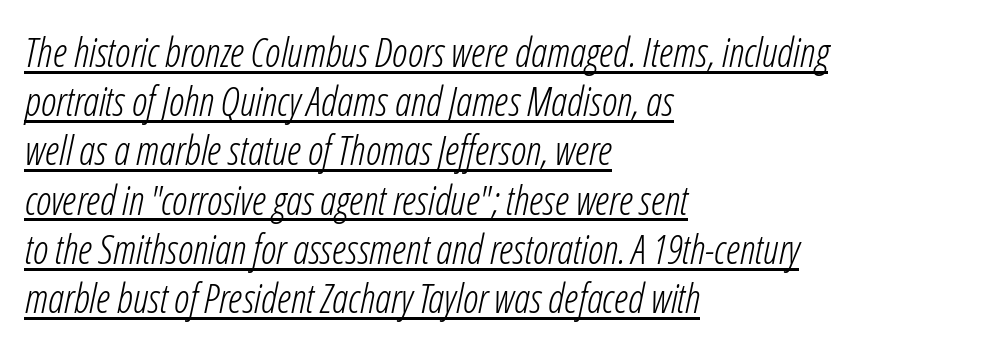
The image shows 40 px light, condensed type, italic (leaning right); set left-aligned, line spacing 1.23x, normal letter spacing, underlined; low stroke contrast and a medium x-height.
